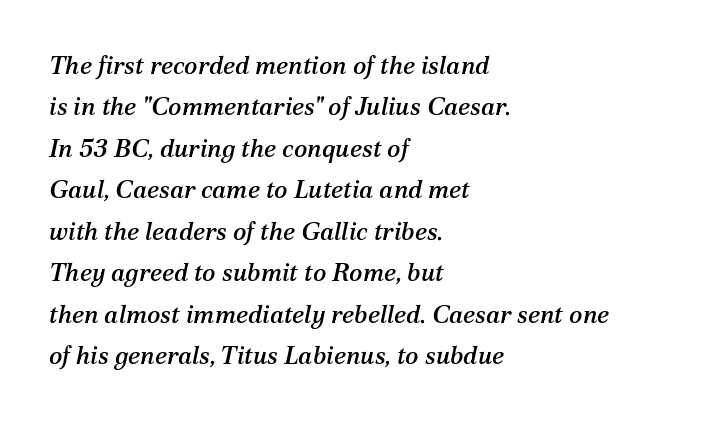
Q: Is the text italic (slanted)? A: Yes, it leans right by about 12 degrees.
Q: Is the text underlined? A: No.
Q: How is the paragraph aligned? A: Left-aligned.
Q: Is the spacing between letters normal or unusually wide? A: Normal.
Q: Is the spacing between lines tight, normal or loose? A: Normal.
